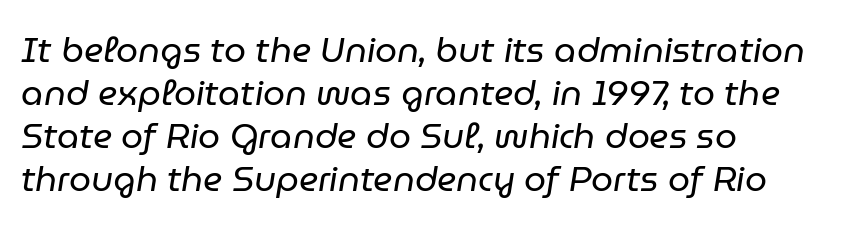
Q: Is the text bold? A: No.
Q: Is the text italic (slanted)? A: Yes, it leans right by about 9 degrees.
Q: Is the text underlined? A: No.
Q: How is the paragraph aligned? A: Left-aligned.
Q: Is the spacing between letters normal or unusually wide? A: Normal.
Q: Width (condensed, normal, or wide)? A: Normal.
Q: Stroke contrast? A: Low.
Q: x-height? A: Medium.
Q: Monospaced? A: No.
